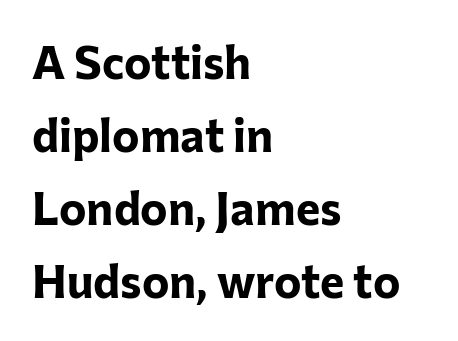
{"serif": "no", "italic": "no", "bold": "yes", "weight": "bold", "width": "normal", "stroke_contrast": "low", "x_height": "medium", "monospaced": "no", "underline": "no", "align": "left", "line_spacing": "normal", "line_spacing_ratio": 1.59, "letter_spacing": "normal", "letter_spacing_em": 0.0, "glyph_px": 46}
